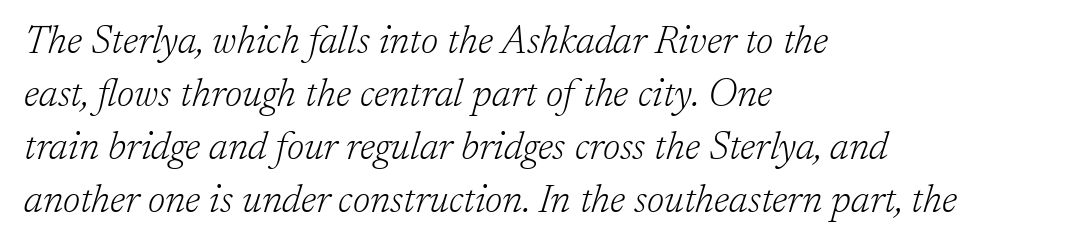
Q: Is the text bold? A: No.
Q: Is the text italic (slanted)? A: Yes, it leans right by about 17 degrees.
Q: Is the typeface a serif or a sans-serif typeface? A: Serif.
Q: Is the text underlined? A: No.
Q: How is the paragraph aligned? A: Left-aligned.
Q: Is the spacing between letters normal or unusually wide? A: Normal.
Q: Is the spacing between lines tight, normal or loose? A: Normal.
Q: Width (condensed, normal, or wide)? A: Normal.
Q: Stroke contrast? A: Low.
Q: x-height? A: Medium.
Q: Monospaced? A: No.
